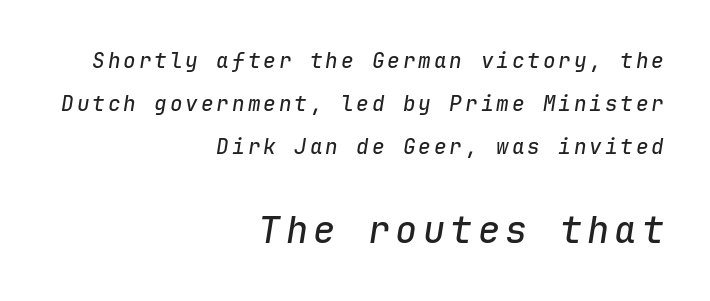
The lines are spread far apart with generous leading. The paragraph has a hard right edge and a soft left edge. Unmarked baselines from the first word to the last. Of the two passages, the one underneath uses the larger point size. This sample uses an oblique cut, with every glyph tilted off the vertical.
